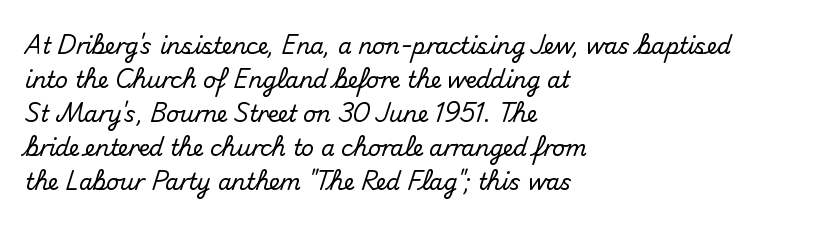
Students, observe: this is what conventionally led text looks like. A clean baseline with only descenders dipping below it. Each word holds together tightly as a unit, with standard inter-letter gaps.
